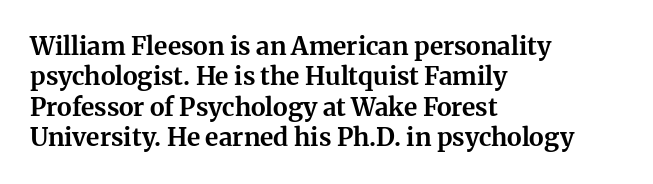
Each line starts at the same left margin while the right side varies. Words appear dense and cohesive because spacing is normal. What weight is shown? A full bold with thick strokes. Nope, not italic — everything's standing straight.
